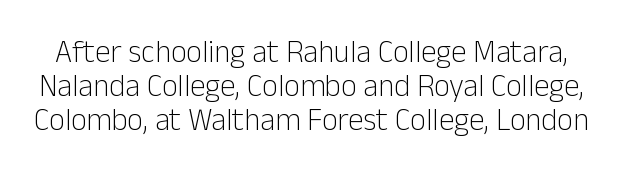
Q: Is the text bold? A: No.
Q: Is the text italic (slanted)? A: No, it is upright.
Q: Is the typeface a serif or a sans-serif typeface? A: Sans-serif.
Q: Is the text underlined? A: No.
Q: Is the spacing between letters normal or unusually wide? A: Normal.
Q: Is the spacing between lines tight, normal or loose? A: Tight.
Q: Width (condensed, normal, or wide)? A: Normal.
Q: Stroke contrast? A: Low.
Q: x-height? A: Medium.
Q: Monospaced? A: No.
